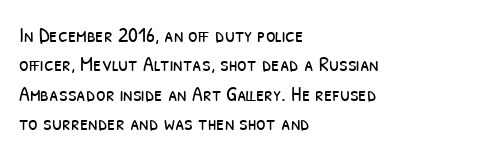
The rendering uses a moderate line-height, typical for paragraphs. Nothing heavy about these letters — not bold at all. In CSS terms this would be text-align: left. No extra tracking has been applied to these lines.
